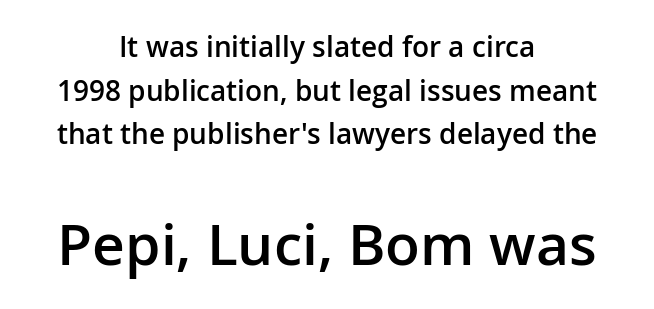
{"serif": "no", "italic": "no", "bold": "semi", "weight": "semibold", "width": "normal", "stroke_contrast": "low", "x_height": "medium", "monospaced": "no", "underline": "no", "align": "center", "line_spacing": "normal", "line_spacing_ratio": 1.56, "letter_spacing": "normal", "letter_spacing_em": 0.0, "larger_block": "second", "size_ratio": 2.04, "glyph_px": 57}
